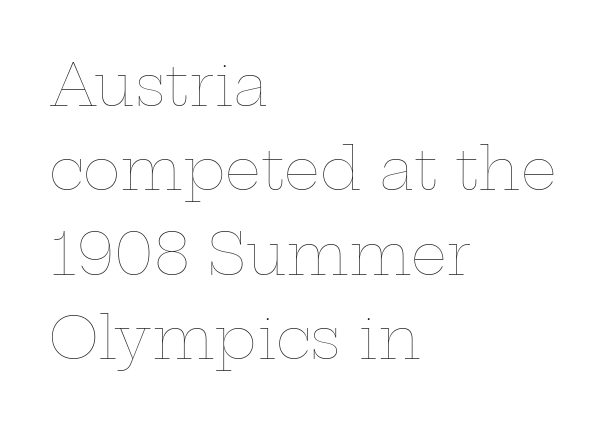
The paragraph shown leans on its left margin. No chunkiness to these letters — they're not bold. No extra tracking has been applied to these lines. Designer's note — italics off, roman on. Each row of text sits above clean, open space. Evenly set lines give the paragraph a standard silhouette.
